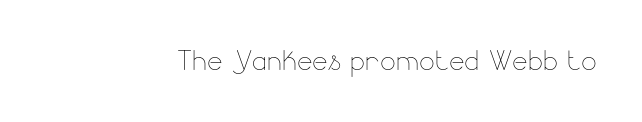
{"italic": "no", "bold": "no", "weight": "thin", "width": "normal", "stroke_contrast": "low", "x_height": "small", "monospaced": "no", "underline": "no", "letter_spacing": "normal", "letter_spacing_em": 0.0, "glyph_px": 37}
